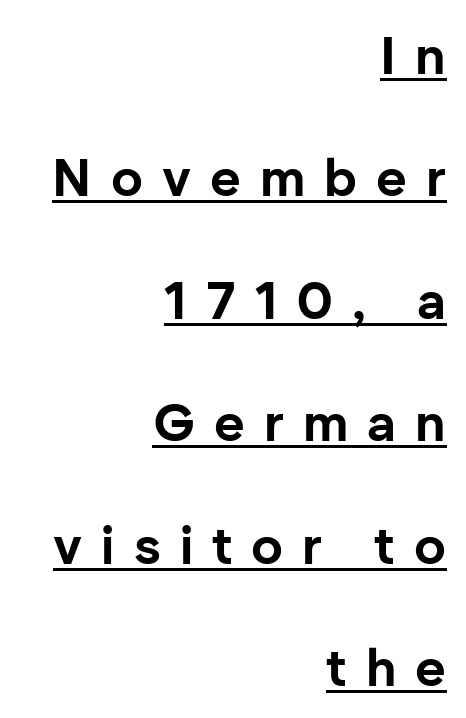
Q: Is the text bold? A: Yes.
Q: Is the text italic (slanted)? A: No, it is upright.
Q: Is the typeface a serif or a sans-serif typeface? A: Sans-serif.
Q: Is the text underlined? A: Yes.
Q: How is the paragraph aligned? A: Right-aligned.
Q: Is the spacing between letters normal or unusually wide? A: Unusually wide.
Q: Is the spacing between lines tight, normal or loose? A: Loose.
Q: Width (condensed, normal, or wide)? A: Normal.
Q: Stroke contrast? A: Low.
Q: x-height? A: Medium.
Q: Monospaced? A: No.
